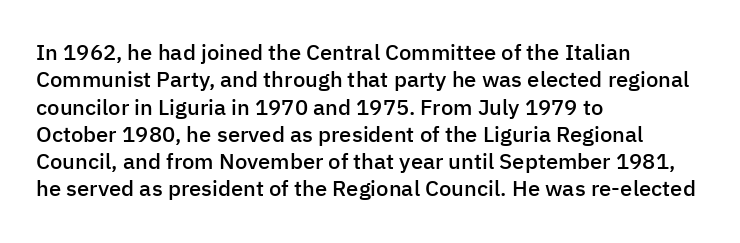
{"italic": "no", "bold": "semi", "underline": "no", "align": "left", "line_spacing_ratio": 1.24, "letter_spacing": "normal", "letter_spacing_em": 0.0, "glyph_px": 22}
